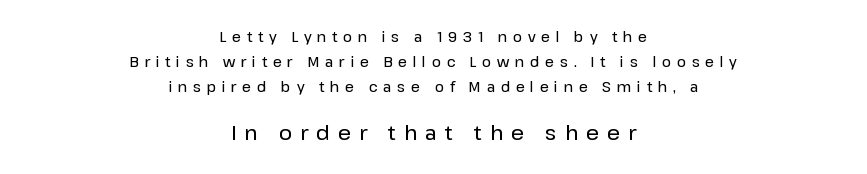
The image shows 20 px text type, upright; set centered, line spacing 1.79x, unusually wide letter spacing (+0.4 em), not underlined; the second (bottom) block is 1.43x larger.
